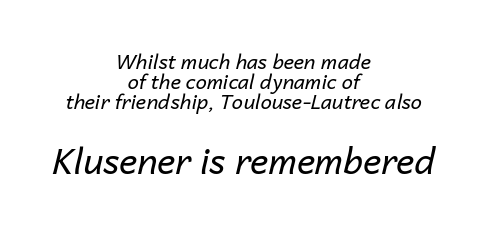
The image shows 35 px regular-weight type, italic (leaning right); set centered, tight line spacing (0.99x), normal letter spacing, not underlined; the second (bottom) block is 1.75x larger; low stroke contrast and a medium x-height.
